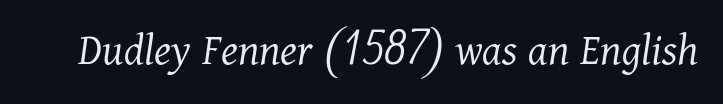
The image shows 47 px light serif type, italic (leaning right); set normal letter spacing, not underlined; medium stroke contrast and a medium x-height.
